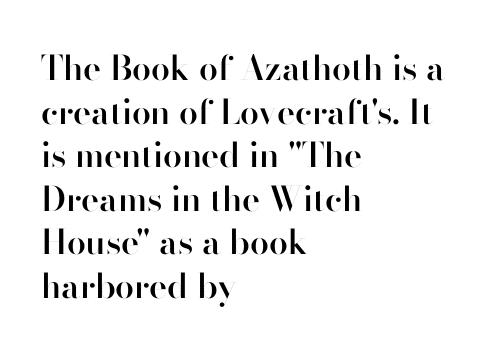
Line beginnings align vertically; line endings do not. Proportional: the letters do not fall into vertical columns. Just letters on the line, the space beneath them empty. A typesetter would call this leading conventional body-copy spacing. The horizontal fit of the characters is conventional and even.
